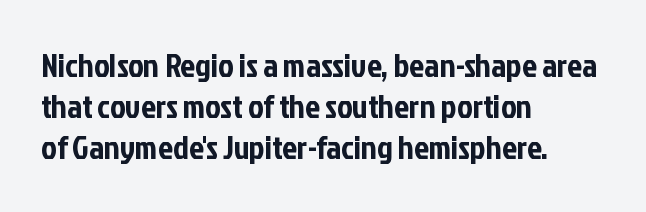
Q: Is the text italic (slanted)? A: No, it is upright.
Q: Is the typeface a serif or a sans-serif typeface? A: Sans-serif.
Q: Is the text underlined? A: No.
Q: How is the paragraph aligned? A: Left-aligned.
Q: Is the spacing between letters normal or unusually wide? A: Normal.
Q: Is the spacing between lines tight, normal or loose? A: Normal.
Q: Width (condensed, normal, or wide)? A: Condensed.
Q: Stroke contrast? A: Low.
Q: x-height? A: Medium.
Q: Monospaced? A: No.
